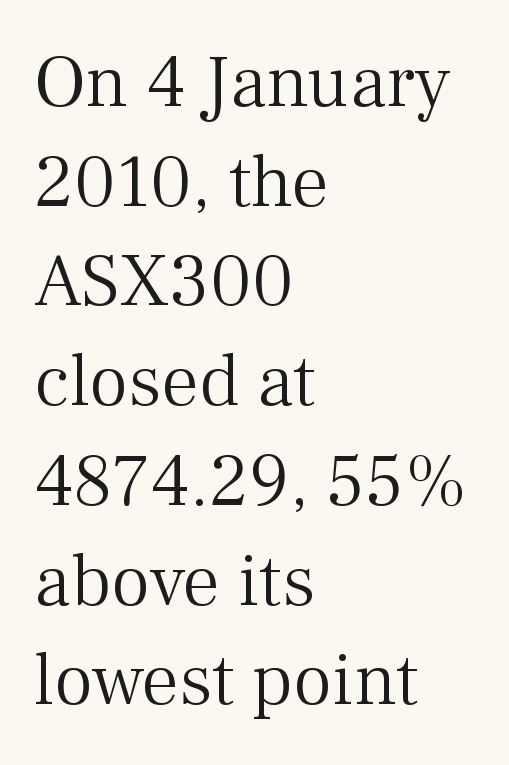
The image shows 75 px light serif type, upright; set left-aligned, normal line spacing (1.33x), normal letter spacing, not underlined; medium stroke contrast and a medium x-height.
